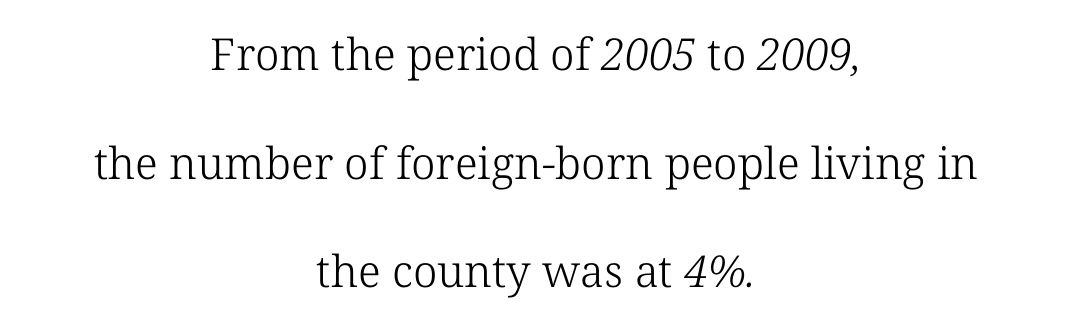
The image shows 44 px light serif type; set centered, loose line spacing (2.47x), normal letter spacing, not underlined; low stroke contrast and a medium x-height.
